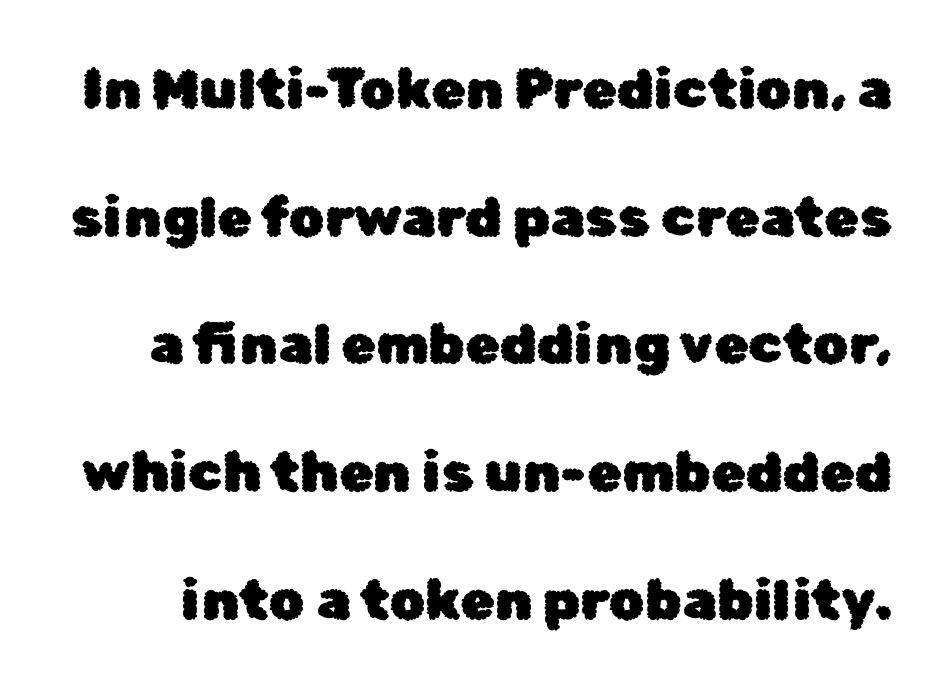
{"serif": "no", "italic": "no", "width": "normal", "stroke_contrast": "low", "x_height": "medium", "monospaced": "no", "underline": "no", "line_spacing": "loose", "line_spacing_ratio": 2.28, "letter_spacing": "normal", "letter_spacing_em": 0.0, "glyph_px": 56}
